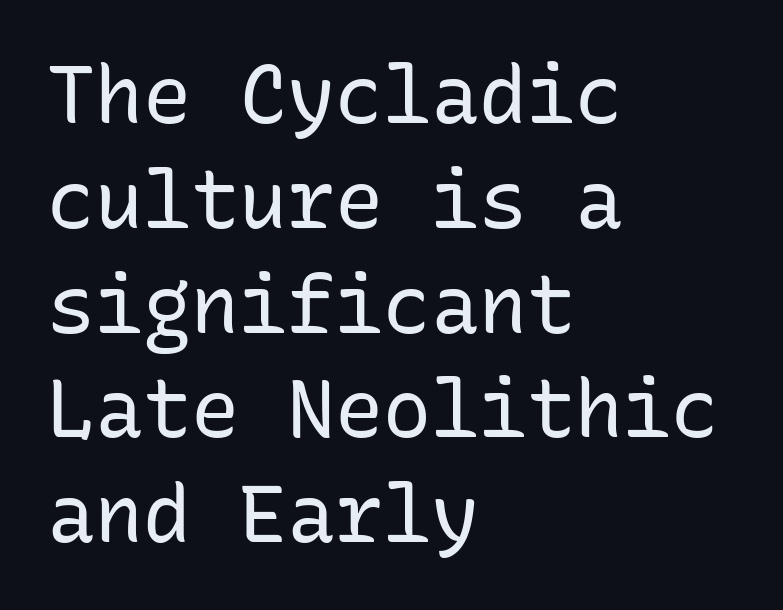
Q: Is the text bold? A: No.
Q: Is the text italic (slanted)? A: No, it is upright.
Q: Is the typeface a serif or a sans-serif typeface? A: Sans-serif.
Q: Is the text underlined? A: No.
Q: How is the paragraph aligned? A: Left-aligned.
Q: Is the spacing between letters normal or unusually wide? A: Normal.
Q: Is the spacing between lines tight, normal or loose? A: Normal.
Q: Width (condensed, normal, or wide)? A: Normal.
Q: Stroke contrast? A: Low.
Q: x-height? A: Medium.
Q: Monospaced? A: Yes.
